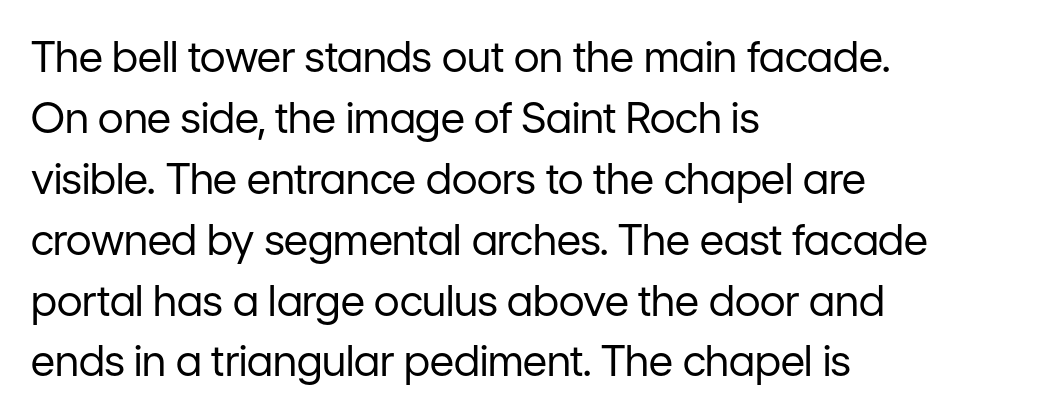
The image shows 42 px regular-weight sans-serif type, upright; set left-aligned, normal line spacing (1.45x), normal letter spacing, not underlined; low stroke contrast and a medium x-height.
